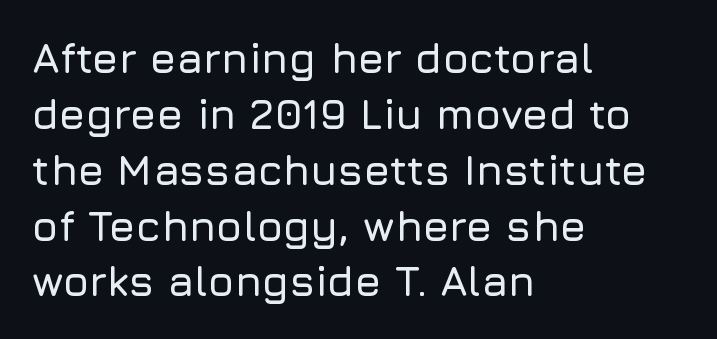
The image shows 42 px sans-serif type, upright; set left-aligned, normal line spacing (1.33x), normal letter spacing, not underlined; low stroke contrast and a medium x-height.
